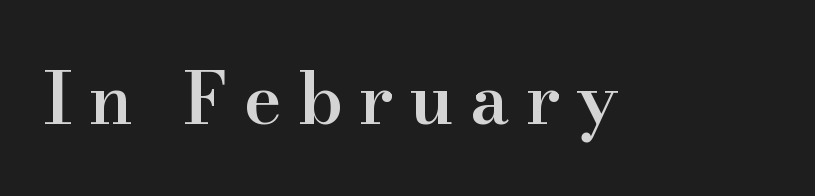
Q: Is the text bold? A: Semi-bold.
Q: Is the text italic (slanted)? A: No, it is upright.
Q: Is the typeface a serif or a sans-serif typeface? A: Serif.
Q: Is the text underlined? A: No.
Q: Is the spacing between letters normal or unusually wide? A: Unusually wide.
Q: Width (condensed, normal, or wide)? A: Normal.
Q: Stroke contrast? A: High.
Q: x-height? A: Small.
Q: Monospaced? A: No.
